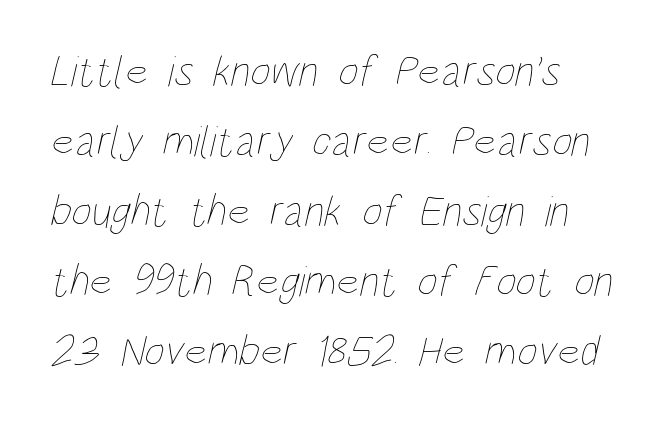
The image shows 44 px thin, condensed type; set normal line spacing (1.59x), normal letter spacing, not underlined; low stroke contrast and a large x-height.
